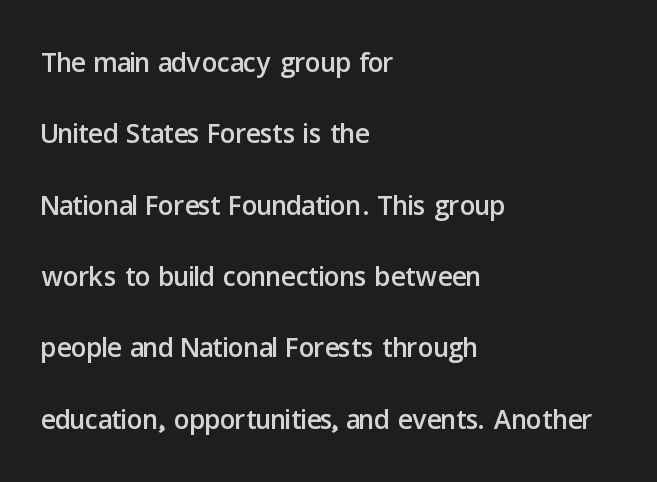
The image shows 39 px sans-serif type, upright; set left-aligned, line spacing 1.83x, normal letter spacing, not underlined; low stroke contrast and a medium x-height.
